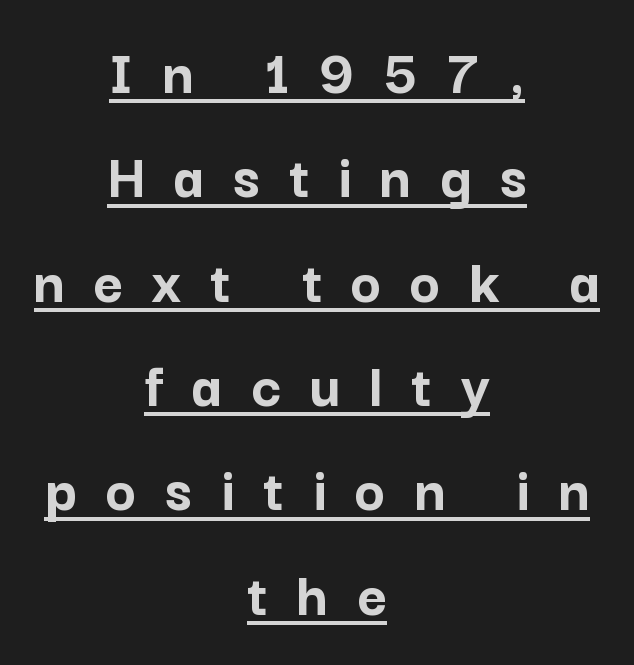
{"serif": "no", "italic": "no", "bold": "yes", "weight": "semibold", "width": "normal", "stroke_contrast": "low", "x_height": "medium", "monospaced": "no", "underline": "yes", "align": "center", "line_spacing": "normal", "line_spacing_ratio": 1.63, "letter_spacing": "wide", "letter_spacing_em": 0.45, "glyph_px": 64}
